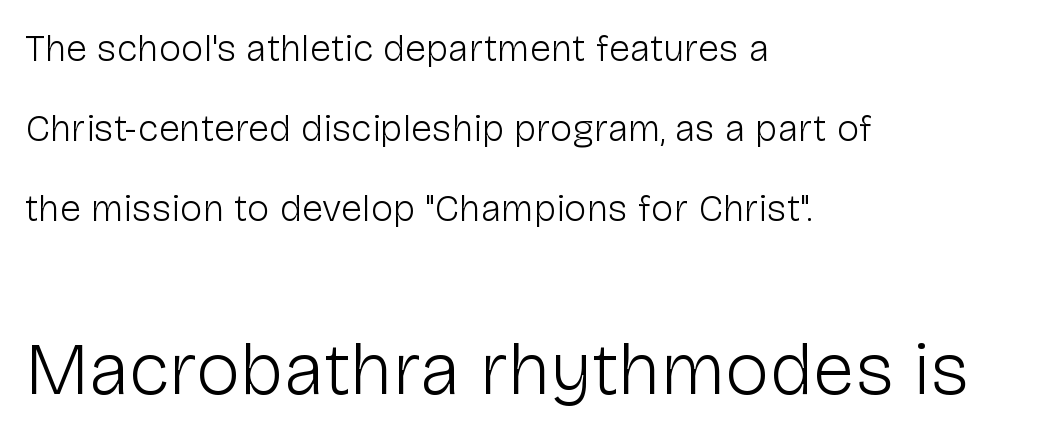
Q: Is the text bold? A: No.
Q: Is the text italic (slanted)? A: No, it is upright.
Q: Is the typeface a serif or a sans-serif typeface? A: Sans-serif.
Q: Is the text underlined? A: No.
Q: How is the paragraph aligned? A: Left-aligned.
Q: Is the spacing between letters normal or unusually wide? A: Normal.
Q: Is the spacing between lines tight, normal or loose? A: Loose.
Q: Which block of text is set in a larger size, the first (top) or the second (bottom)? A: The second (bottom) one.
Q: Width (condensed, normal, or wide)? A: Normal.
Q: Stroke contrast? A: Low.
Q: x-height? A: Medium.
Q: Monospaced? A: No.
